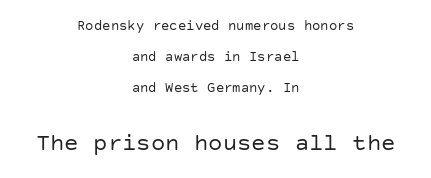
Q: Is the text bold? A: No.
Q: Is the text italic (slanted)? A: No, it is upright.
Q: Is the text underlined? A: No.
Q: How is the paragraph aligned? A: Centered.
Q: Is the spacing between letters normal or unusually wide? A: Normal.
Q: Is the spacing between lines tight, normal or loose? A: Loose.
Q: Which block of text is set in a larger size, the first (top) or the second (bottom)? A: The second (bottom) one.
